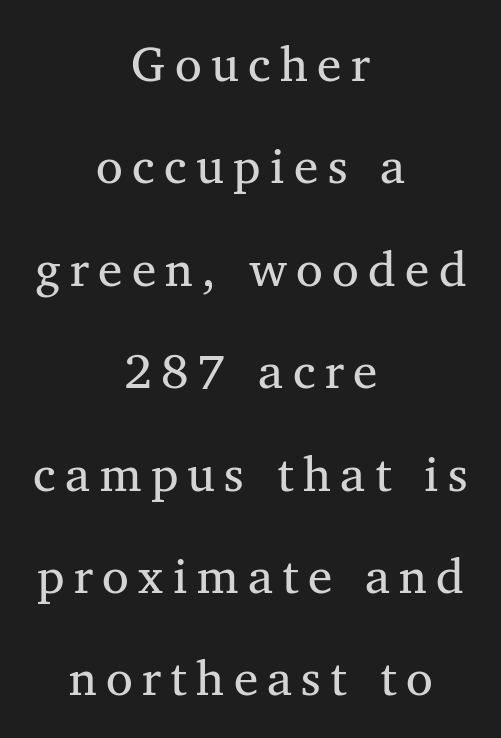
The image shows 49 px regular-weight serif type; set centered, loose line spacing (2.09x), not underlined; medium stroke contrast and a medium x-height.
